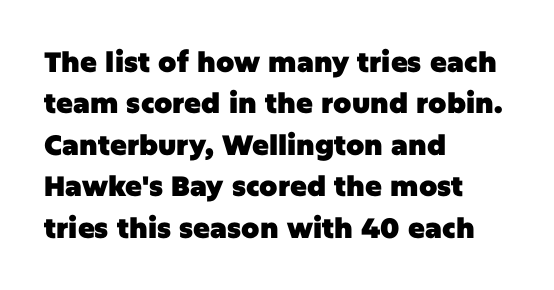
The image shows 28 px heavy sans-serif type, upright; set left-aligned, normal line spacing (1.48x), normal letter spacing, not underlined; low stroke contrast and a large x-height.
